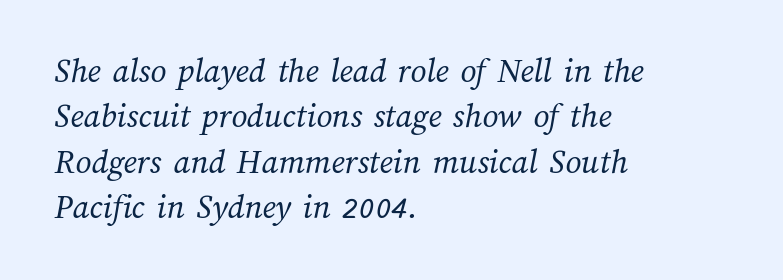
{"bold": "no", "weight": "regular", "width": "normal", "stroke_contrast": "medium", "x_height": "medium", "monospaced": "no", "underline": "no", "align": "left", "line_spacing": "normal", "line_spacing_ratio": 1.3, "letter_spacing": "normal", "letter_spacing_em": 0.0, "glyph_px": 35}
